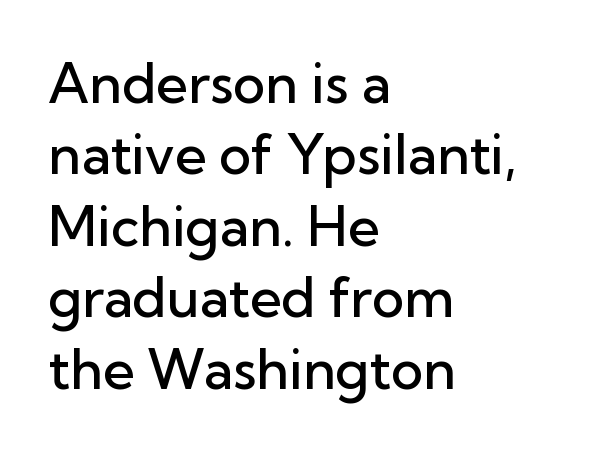
Q: Is the text bold? A: Semi-bold.
Q: Is the text italic (slanted)? A: No, it is upright.
Q: Is the typeface a serif or a sans-serif typeface? A: Sans-serif.
Q: Is the text underlined? A: No.
Q: How is the paragraph aligned? A: Left-aligned.
Q: Is the spacing between letters normal or unusually wide? A: Normal.
Q: Is the spacing between lines tight, normal or loose? A: Normal.
Q: Width (condensed, normal, or wide)? A: Normal.
Q: Stroke contrast? A: Low.
Q: x-height? A: Medium.
Q: Monospaced? A: No.
